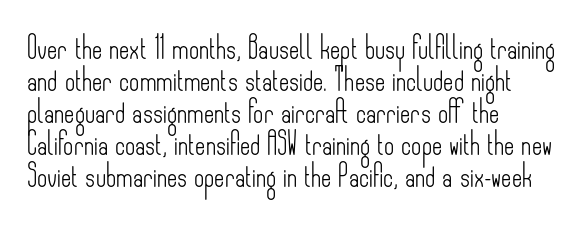
Q: Is the text bold? A: No.
Q: Is the text italic (slanted)? A: No, it is upright.
Q: Is the text underlined? A: No.
Q: How is the paragraph aligned? A: Left-aligned.
Q: Is the spacing between letters normal or unusually wide? A: Normal.
Q: Is the spacing between lines tight, normal or loose? A: Normal.
